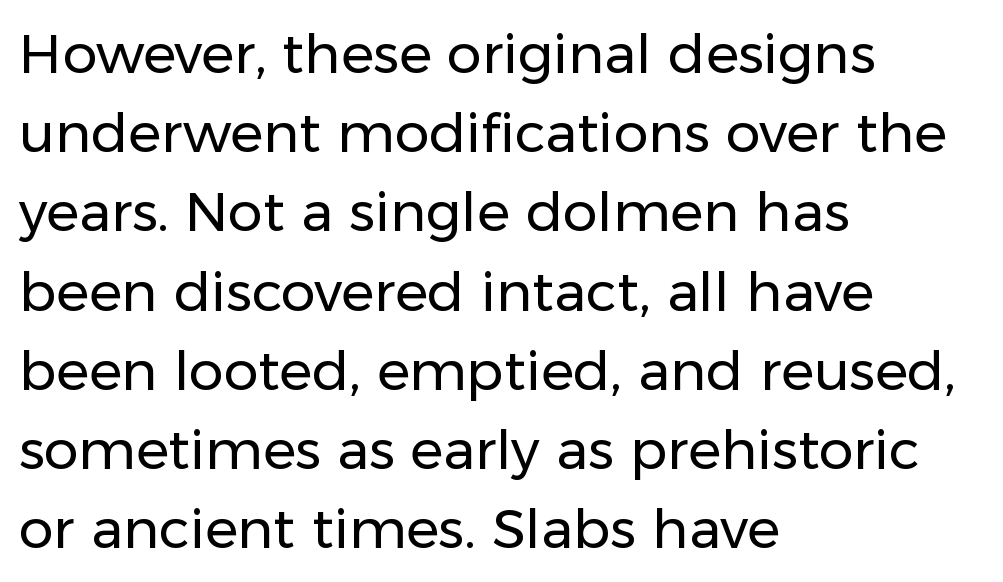
Q: Is the text bold? A: No.
Q: Is the text italic (slanted)? A: No, it is upright.
Q: Is the typeface a serif or a sans-serif typeface? A: Sans-serif.
Q: Is the text underlined? A: No.
Q: How is the paragraph aligned? A: Left-aligned.
Q: Is the spacing between letters normal or unusually wide? A: Normal.
Q: Is the spacing between lines tight, normal or loose? A: Normal.
Q: Width (condensed, normal, or wide)? A: Normal.
Q: Stroke contrast? A: Low.
Q: x-height? A: Medium.
Q: Monospaced? A: No.
